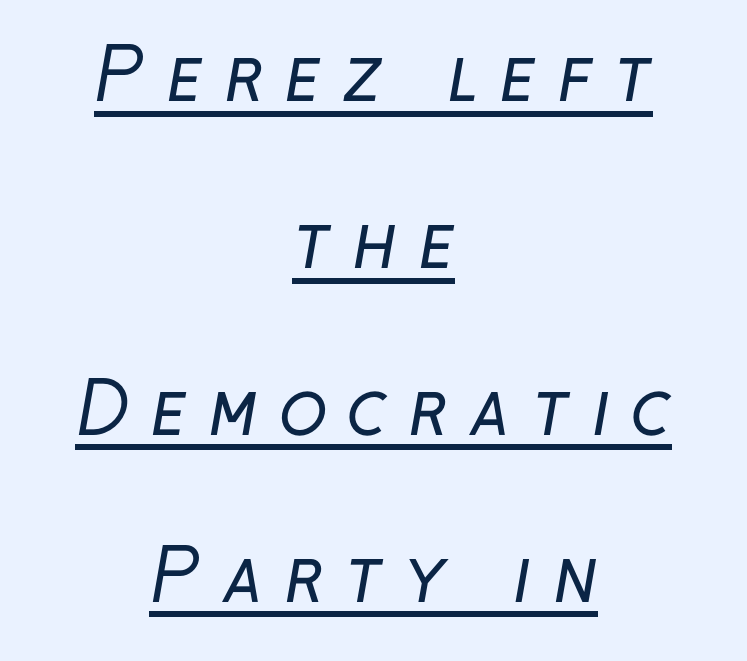
The letters carry no serifs — their stems end cleanly without finishing strokes. The tracking jumps out immediately: characters are airy and widely separated. Heft: none added — not bold. The lines are quadded center. The letters advance in unequal steps, a hallmark of proportional type.
